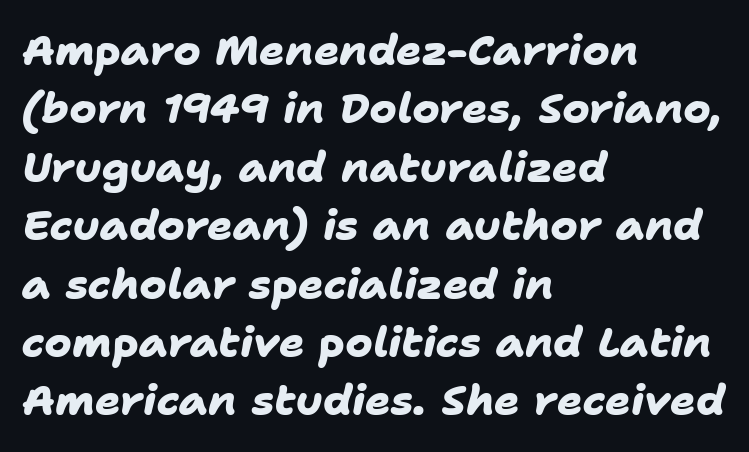
{"serif": "no", "bold": "yes", "weight": "heavy", "width": "normal", "stroke_contrast": "low", "x_height": "medium", "monospaced": "no", "underline": "no", "align": "left", "line_spacing": "normal", "line_spacing_ratio": 1.39, "letter_spacing": "normal", "letter_spacing_em": 0.0, "glyph_px": 42}
